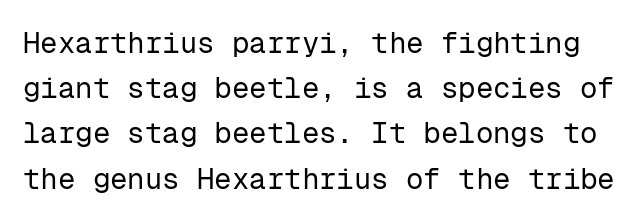
Reading down the column, the eye jumps a familiar distance to each next line. Think standard paragraph weight, or any step lighter than that. Posture: vertical. Each letter, wide or thin by design, is forced into the same width here. The passage shown is not underscored anywhere. Caption: standard tracking, unaltered.
